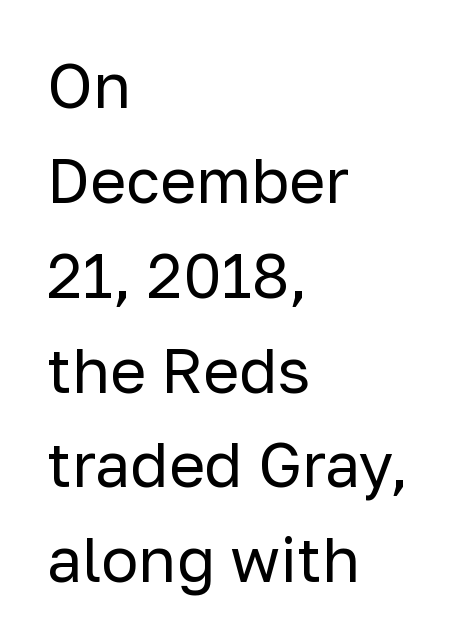
Q: Is the text bold? A: No.
Q: Is the text italic (slanted)? A: No, it is upright.
Q: Is the typeface a serif or a sans-serif typeface? A: Sans-serif.
Q: Is the text underlined? A: No.
Q: How is the paragraph aligned? A: Left-aligned.
Q: Is the spacing between letters normal or unusually wide? A: Normal.
Q: Is the spacing between lines tight, normal or loose? A: Normal.
Q: Width (condensed, normal, or wide)? A: Normal.
Q: Stroke contrast? A: Low.
Q: x-height? A: Medium.
Q: Monospaced? A: No.
